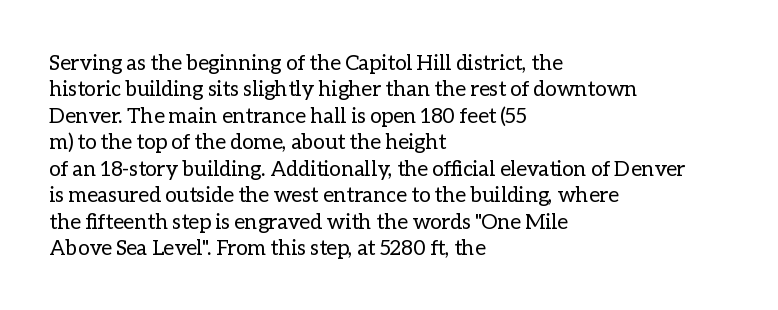
The rendering uses a moderate line-height, typical for paragraphs. Only glyphs here, with clear space below each row. The passage is arranged the way most books set body copy — flush left. Spacing between characters is what you'd get straight out of the box.
